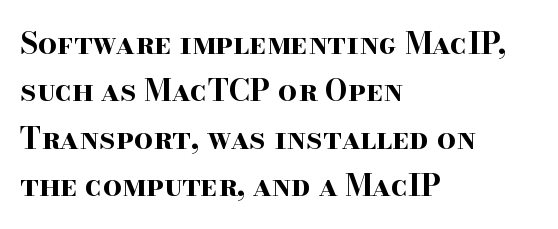
{"serif": "yes", "italic": "no", "bold": "yes", "weight": "bold", "width": "wide", "stroke_contrast": "high", "x_height": "small", "monospaced": "no", "underline": "no", "align": "left", "line_spacing": "normal", "line_spacing_ratio": 1.58, "letter_spacing": "normal", "letter_spacing_em": 0.0, "glyph_px": 30}
